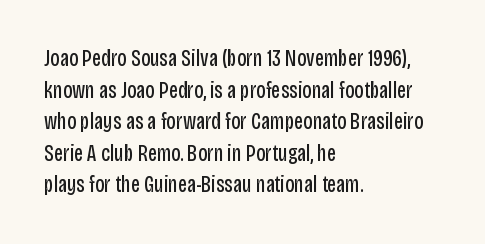
{"italic": "no", "bold": "no", "underline": "no", "align": "left", "line_spacing": "normal", "line_spacing_ratio": 1.37, "letter_spacing": "normal", "letter_spacing_em": 0.0, "glyph_px": 23}
